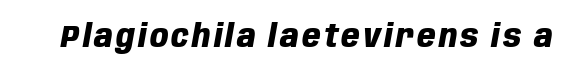
{"italic": "yes", "lean": "right", "slant_degrees": 10, "bold": "yes", "weight": "heavy", "width": "condensed", "stroke_contrast": "low", "x_height": "large", "monospaced": "no", "underline": "no", "glyph_px": 32}
